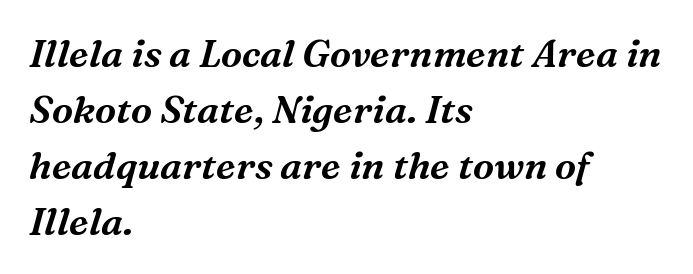
The image shows 38 px serif type, italic (leaning right); set left-aligned, normal line spacing (1.47x), normal letter spacing, not underlined; medium stroke contrast and a medium x-height.
